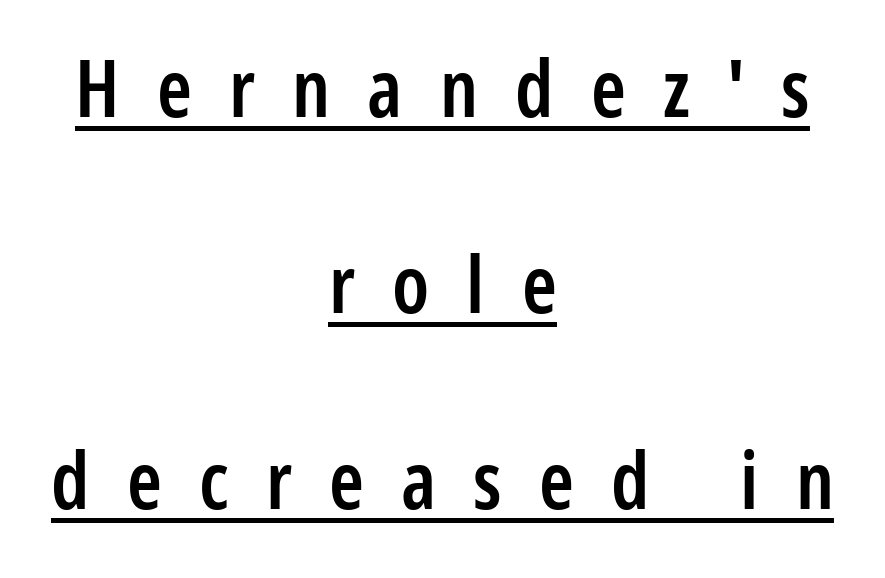
Q: Is the text bold? A: Semi-bold.
Q: Is the text italic (slanted)? A: No, it is upright.
Q: Is the typeface a serif or a sans-serif typeface? A: Sans-serif.
Q: Is the text underlined? A: Yes.
Q: How is the paragraph aligned? A: Centered.
Q: Is the spacing between letters normal or unusually wide? A: Unusually wide.
Q: Is the spacing between lines tight, normal or loose? A: Loose.
Q: Width (condensed, normal, or wide)? A: Condensed.
Q: Stroke contrast? A: Low.
Q: x-height? A: Medium.
Q: Monospaced? A: No.
